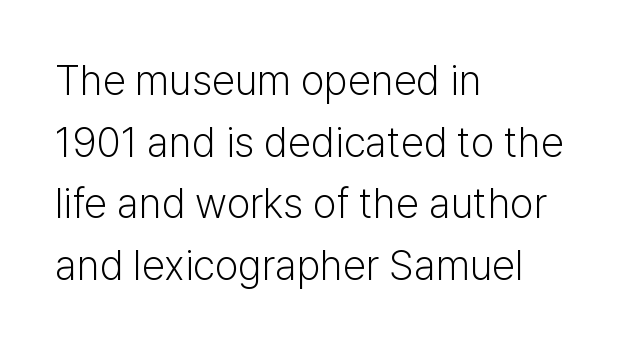
The lettering holds an erect, upright posture throughout. Think of a printed novel: that variable character pitch is what you see here. Every row of glyphs begins at an identical x-position on the left. The face used here is rendered with its standard letterfit. The leading is moderate, giving the passage an even texture.
